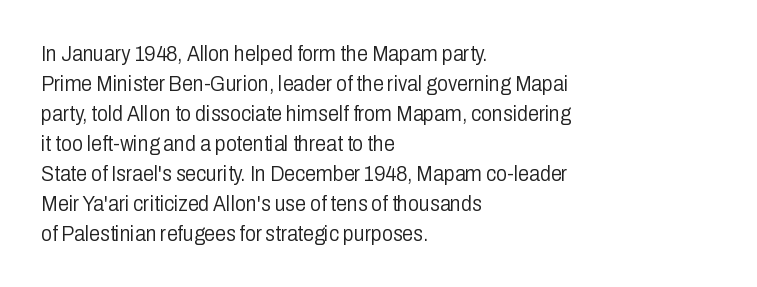
Reading down the column, the eye jumps a familiar distance to each next line. Left-aligned paragraph, ragged on the right. Check under the words: just untouched page. Nope, not italic — everything's standing straight.
